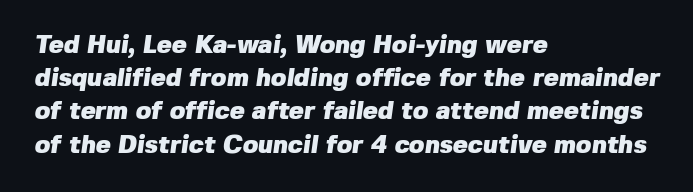
The image shows 25 px bold type; set left-aligned, normal line spacing (1.33x), normal letter spacing, not underlined.
